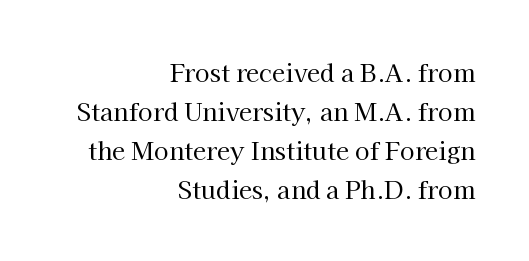
The image shows 24 px text type, upright; set right-aligned, normal line spacing (1.63x), normal letter spacing, not underlined.
